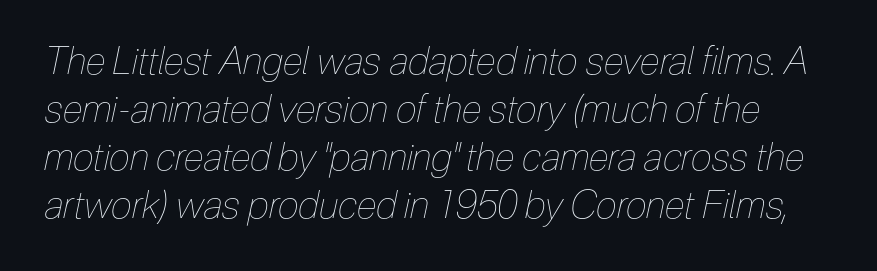
Q: Is the text bold? A: No.
Q: Is the text italic (slanted)? A: Yes, it leans right by about 12 degrees.
Q: Is the text underlined? A: No.
Q: Is the spacing between letters normal or unusually wide? A: Normal.
Q: Is the spacing between lines tight, normal or loose? A: Normal.
Q: Width (condensed, normal, or wide)? A: Condensed.
Q: Stroke contrast? A: Low.
Q: x-height? A: Medium.
Q: Monospaced? A: No.
